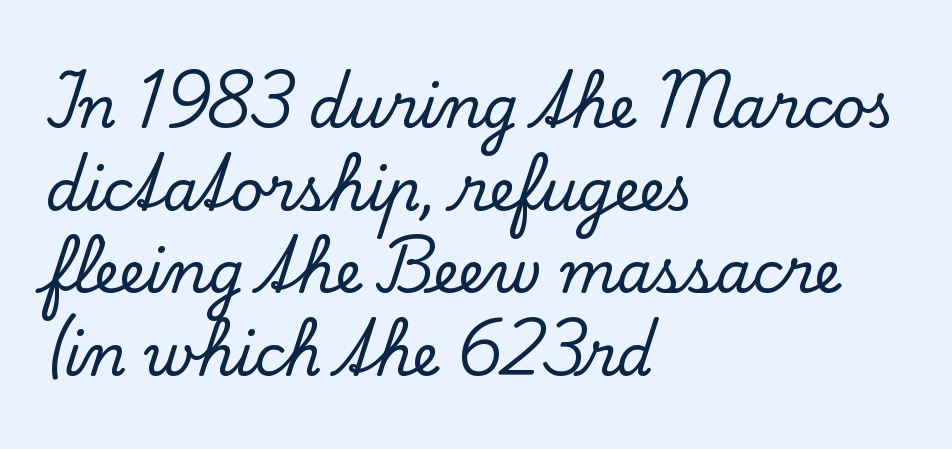
{"serif": "yes", "width": "normal", "stroke_contrast": "low", "x_height": "small", "monospaced": "no", "underline": "no", "align": "left", "line_spacing": "normal", "line_spacing_ratio": 1.45, "letter_spacing": "normal", "letter_spacing_em": 0.0, "glyph_px": 57}
